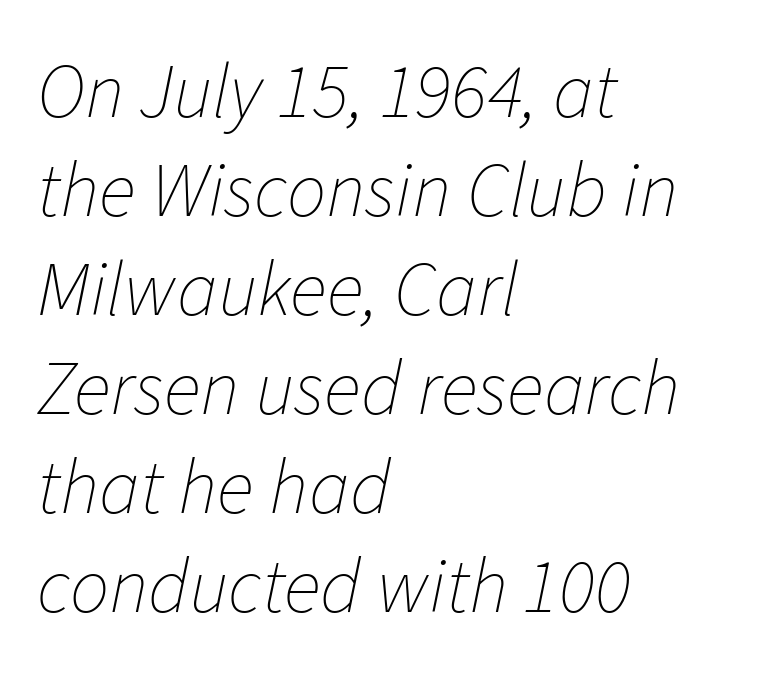
Q: Is the text bold? A: No.
Q: Is the text italic (slanted)? A: Yes, it leans right by about 11 degrees.
Q: Is the text underlined? A: No.
Q: How is the paragraph aligned? A: Left-aligned.
Q: Is the spacing between letters normal or unusually wide? A: Normal.
Q: Is the spacing between lines tight, normal or loose? A: Normal.
Q: Width (condensed, normal, or wide)? A: Normal.
Q: Stroke contrast? A: Low.
Q: x-height? A: Medium.
Q: Monospaced? A: No.
